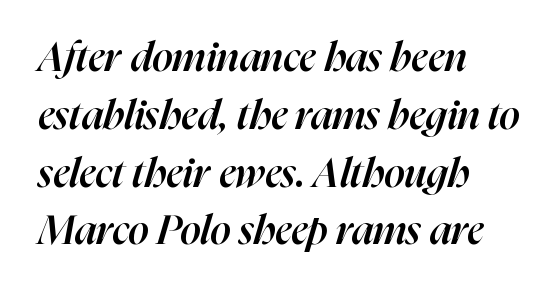
These lines sit exactly where default settings would place them. The strip under each line holds only bare page. The passage is arranged the way most books set body copy — flush left. A typesetter would call this proportional, since set widths differ per character. Posture: slanted. The glyphs have the mass of a demibold cut, below bold.
